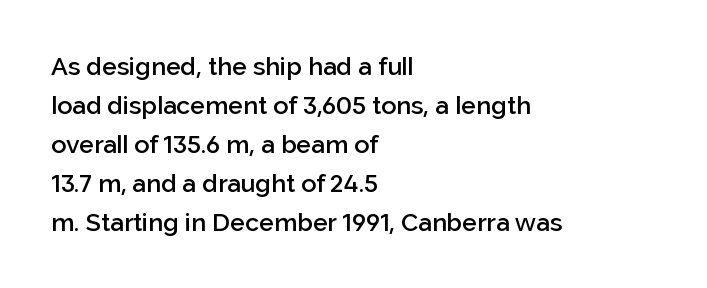
{"italic": "no", "bold": "semi", "underline": "no", "align": "left", "line_spacing": "normal", "line_spacing_ratio": 1.56, "letter_spacing": "normal", "letter_spacing_em": 0.0, "glyph_px": 25}
